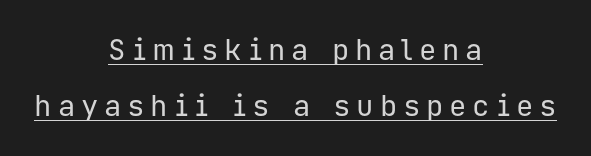
The typeface chosen for these lines omits serifs. In CSS terms this would be text-align: center. Does extra space separate the letters? Yes, quite a lot of it. Has an underline been added? It has.
